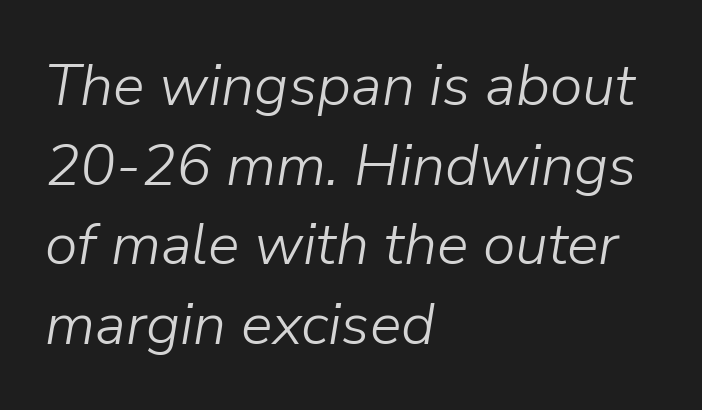
The image shows 59 px light type, italic (leaning right); set left-aligned, normal line spacing (1.35x), normal letter spacing, not underlined; low stroke contrast and a medium x-height.
